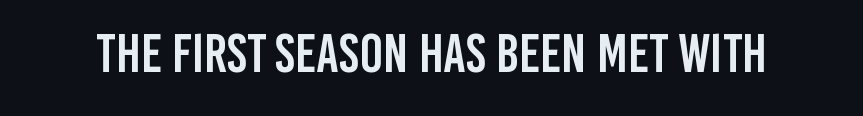
{"serif": "no", "italic": "no", "width": "condensed", "stroke_contrast": "low", "x_height": "large", "monospaced": "no", "underline": "no", "letter_spacing": "normal", "letter_spacing_em": 0.0, "glyph_px": 55}
